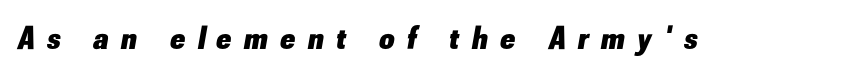
Q: Is the text bold? A: Yes.
Q: Is the text italic (slanted)? A: Yes, it leans right by about 10 degrees.
Q: Is the text underlined? A: No.
Q: Is the spacing between letters normal or unusually wide? A: Unusually wide.
Q: Width (condensed, normal, or wide)? A: Normal.
Q: Stroke contrast? A: Low.
Q: x-height? A: Small.
Q: Monospaced? A: No.
